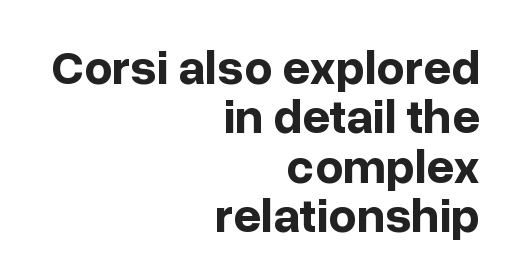
The image shows 49 px bold sans-serif type, upright; set right-aligned, tight line spacing (1.01x), normal letter spacing, not underlined; low stroke contrast and a medium x-height.
